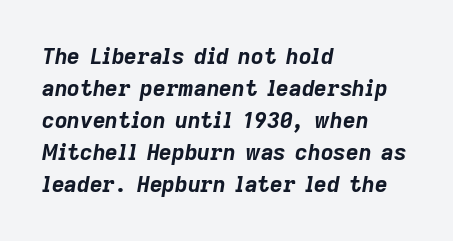
{"italic": "yes", "lean": "right", "slant_degrees": 9, "bold": "yes", "underline": "no", "align": "left", "line_spacing": "normal", "line_spacing_ratio": 1.46, "letter_spacing": "normal", "letter_spacing_em": 0.0, "glyph_px": 22}
